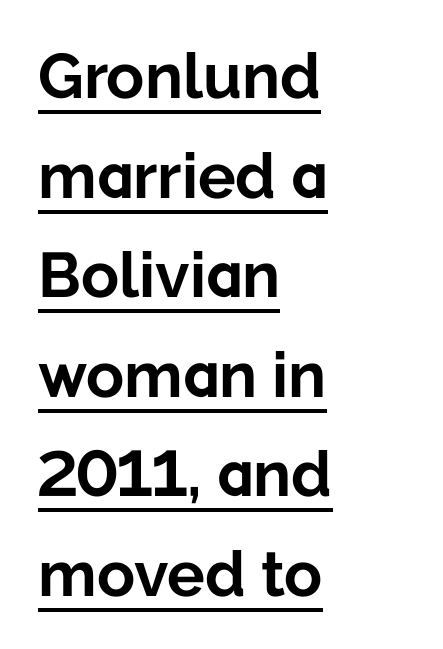
Q: Is the text bold? A: Yes.
Q: Is the text italic (slanted)? A: No, it is upright.
Q: Is the typeface a serif or a sans-serif typeface? A: Sans-serif.
Q: Is the text underlined? A: Yes.
Q: How is the paragraph aligned? A: Left-aligned.
Q: Is the spacing between letters normal or unusually wide? A: Normal.
Q: Is the spacing between lines tight, normal or loose? A: Normal.
Q: Width (condensed, normal, or wide)? A: Normal.
Q: Stroke contrast? A: Low.
Q: x-height? A: Medium.
Q: Monospaced? A: No.
